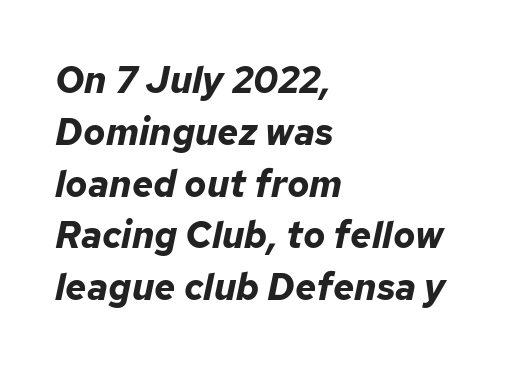
Q: Is the text bold? A: Yes.
Q: Is the text italic (slanted)? A: Yes, it leans right by about 12 degrees.
Q: Is the text underlined? A: No.
Q: How is the paragraph aligned? A: Left-aligned.
Q: Is the spacing between letters normal or unusually wide? A: Normal.
Q: Is the spacing between lines tight, normal or loose? A: Normal.
Q: Width (condensed, normal, or wide)? A: Normal.
Q: Stroke contrast? A: Low.
Q: x-height? A: Medium.
Q: Monospaced? A: No.
